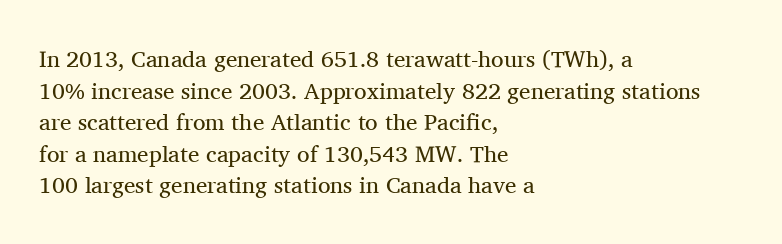
{"italic": "no", "bold": "no", "underline": "no", "align": "left", "line_spacing": "normal", "line_spacing_ratio": 1.37, "letter_spacing": "normal", "letter_spacing_em": 0.0, "glyph_px": 23}
